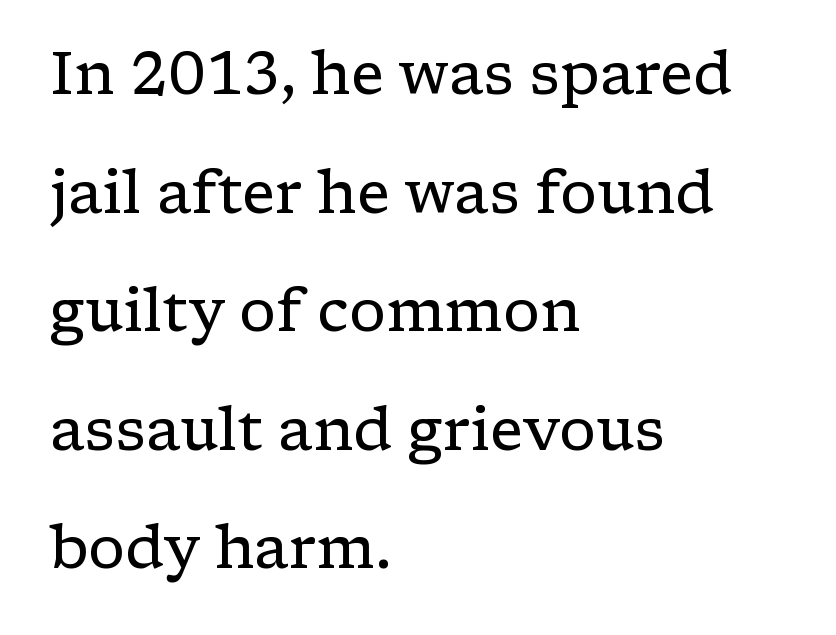
Q: Is the text bold? A: No.
Q: Is the text italic (slanted)? A: No, it is upright.
Q: Is the typeface a serif or a sans-serif typeface? A: Serif.
Q: Is the text underlined? A: No.
Q: How is the paragraph aligned? A: Left-aligned.
Q: Is the spacing between letters normal or unusually wide? A: Normal.
Q: Is the spacing between lines tight, normal or loose? A: Loose.
Q: Width (condensed, normal, or wide)? A: Wide.
Q: Stroke contrast? A: Low.
Q: x-height? A: Medium.
Q: Monospaced? A: No.
